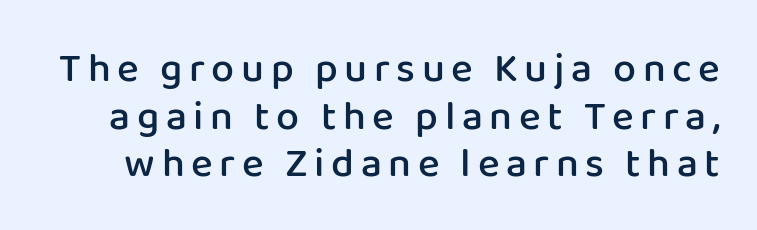
Q: Is the text bold? A: Semi-bold.
Q: Is the text italic (slanted)? A: No, it is upright.
Q: Is the typeface a serif or a sans-serif typeface? A: Sans-serif.
Q: Is the text underlined? A: No.
Q: Width (condensed, normal, or wide)? A: Normal.
Q: Stroke contrast? A: Low.
Q: x-height? A: Medium.
Q: Monospaced? A: No.
